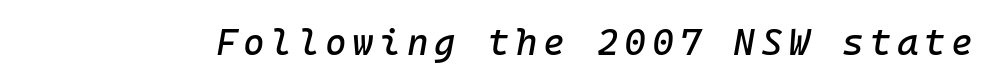
Q: Is the text italic (slanted)? A: Yes, it leans right by about 10 degrees.
Q: Is the text underlined? A: No.
Q: Width (condensed, normal, or wide)? A: Normal.
Q: Stroke contrast? A: Low.
Q: x-height? A: Medium.
